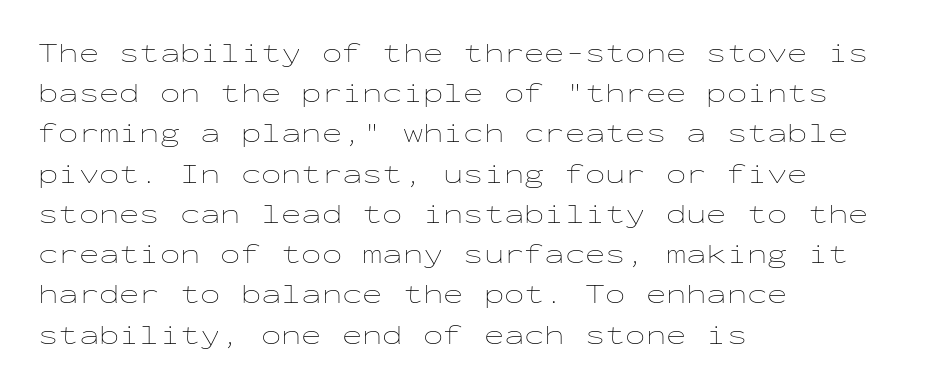
Q: Is the text bold? A: No.
Q: Is the text italic (slanted)? A: No, it is upright.
Q: Is the text underlined? A: No.
Q: How is the paragraph aligned? A: Left-aligned.
Q: Is the spacing between letters normal or unusually wide? A: Normal.
Q: Is the spacing between lines tight, normal or loose? A: Normal.
